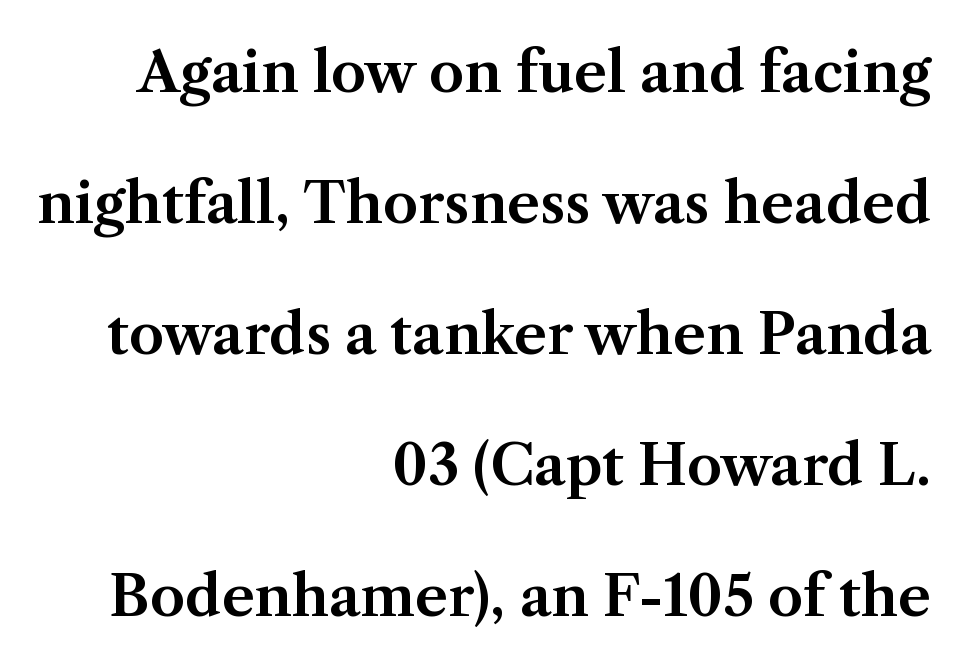
The space directly below the letters is spotless. The ragged edge is on the left, which tells us the setting is flush right. Italic? Not at all — the glyphs are vertical. Tracking here is standard; glyphs follow each other at the usual distance. Is this a sans? No — the strokes have serifs.
